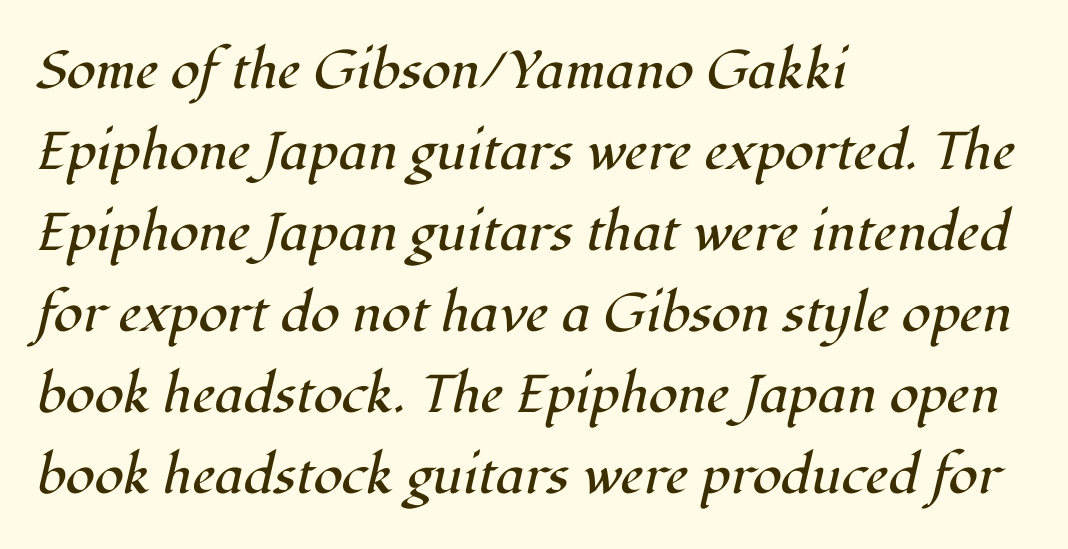
Q: Is the text bold? A: No.
Q: Is the text italic (slanted)? A: Yes, it leans right by about 12 degrees.
Q: Is the typeface a serif or a sans-serif typeface? A: Serif.
Q: Is the text underlined? A: No.
Q: How is the paragraph aligned? A: Left-aligned.
Q: Is the spacing between letters normal or unusually wide? A: Normal.
Q: Is the spacing between lines tight, normal or loose? A: Normal.
Q: Width (condensed, normal, or wide)? A: Normal.
Q: Stroke contrast? A: High.
Q: x-height? A: Medium.
Q: Monospaced? A: No.
